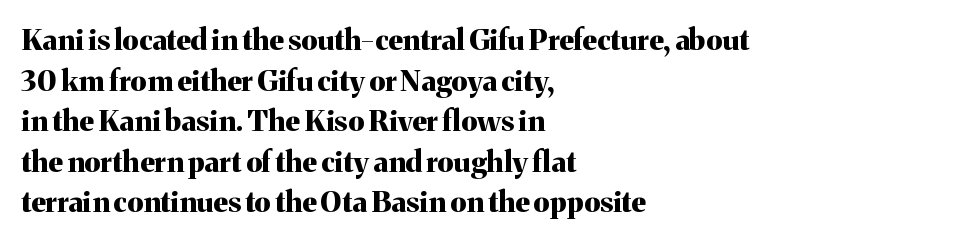
The image shows 29 px bold serif type, upright; set left-aligned, normal line spacing (1.4x), normal letter spacing, not underlined; medium stroke contrast and a medium x-height.
